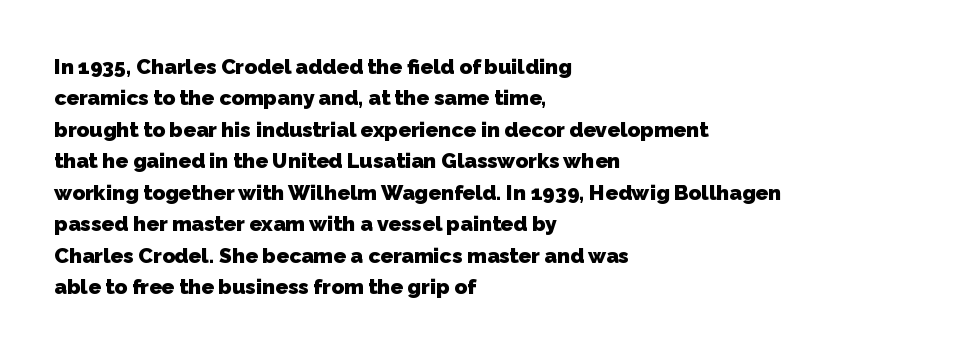
{"bold": "yes", "underline": "no", "align": "left", "line_spacing": "normal", "line_spacing_ratio": 1.5, "letter_spacing": "normal", "letter_spacing_em": 0.0, "glyph_px": 21}
